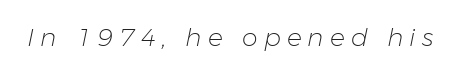
Q: Is the text bold? A: No.
Q: Is the text italic (slanted)? A: Yes, it leans right by about 11 degrees.
Q: Is the text underlined? A: No.
Q: Is the spacing between letters normal or unusually wide? A: Unusually wide.
